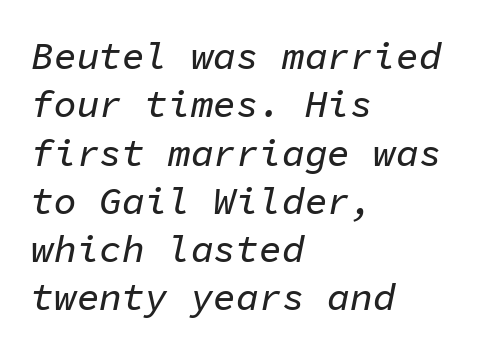
Q: Is the text italic (slanted)? A: Yes, it leans right by about 11 degrees.
Q: Is the text underlined? A: No.
Q: How is the paragraph aligned? A: Left-aligned.
Q: Is the spacing between letters normal or unusually wide? A: Normal.
Q: Is the spacing between lines tight, normal or loose? A: Normal.
Q: Width (condensed, normal, or wide)? A: Normal.
Q: Stroke contrast? A: Low.
Q: x-height? A: Medium.
Q: Monospaced? A: Yes.
